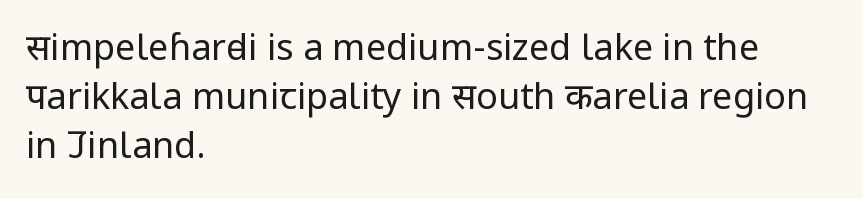
Underlining? Definitely not there. The leading is moderate, giving the passage an even texture. Tall strokes in this sample are plumb rather than angled. The passage shown is typeset with a sans-serif family.
